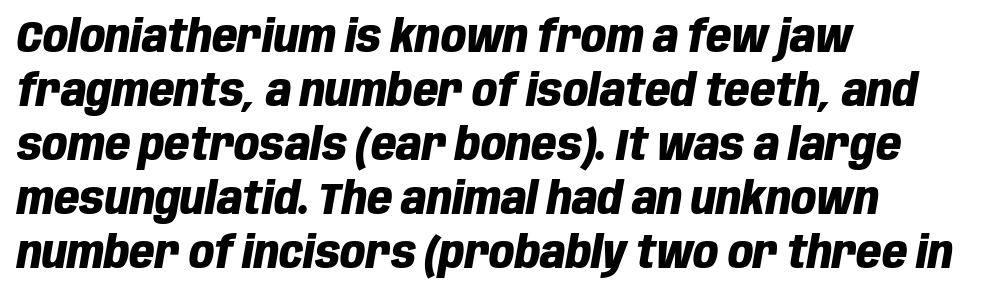
{"italic": "yes", "lean": "right", "slant_degrees": 10, "bold": "yes", "weight": "heavy", "width": "condensed", "stroke_contrast": "low", "x_height": "large", "monospaced": "no", "underline": "no", "align": "left", "line_spacing_ratio": 1.23, "letter_spacing": "normal", "letter_spacing_em": 0.0, "glyph_px": 44}
